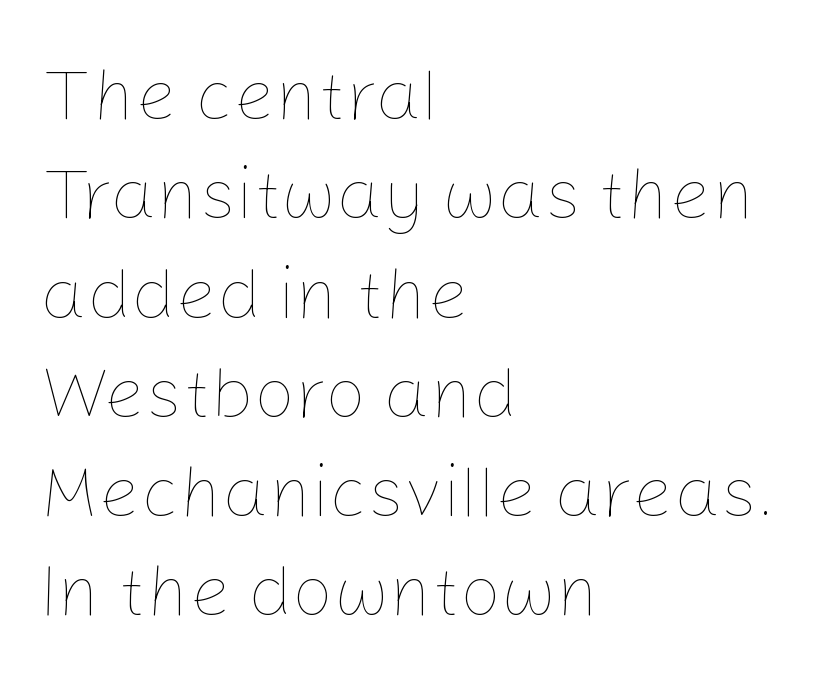
{"italic": "no", "bold": "no", "weight": "thin", "width": "normal", "stroke_contrast": "low", "x_height": "medium", "monospaced": "no", "underline": "no", "align": "left", "line_spacing": "normal", "line_spacing_ratio": 1.36, "letter_spacing": "normal", "letter_spacing_em": 0.0, "glyph_px": 73}
